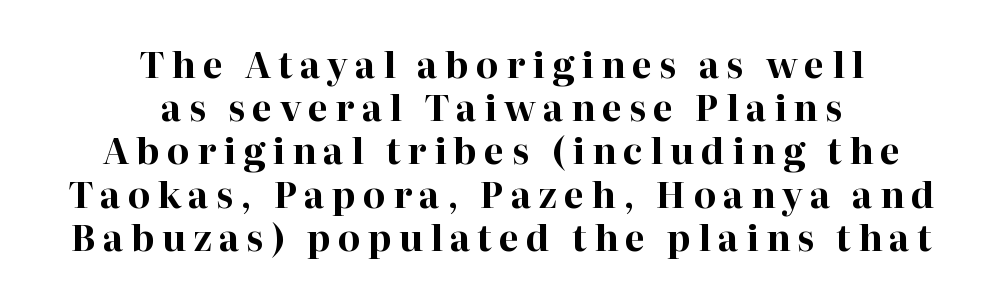
{"serif": "yes", "italic": "no", "bold": "yes", "weight": "bold", "width": "normal", "stroke_contrast": "high", "x_height": "medium", "monospaced": "no", "underline": "no", "align": "center", "line_spacing_ratio": 1.2, "letter_spacing": "wide", "letter_spacing_em": 0.2, "glyph_px": 36}
